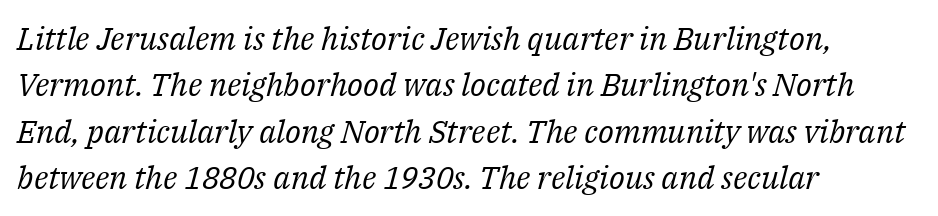
The letters carry serifs — small finishing strokes at the ends of their stems. Leftover space on each line is placed entirely after the last word. Glyph-to-glyph distance matches everyday printed text. Descenders are the only things crossing below the line. The lines sit at an ordinary, default distance from one another. The text carries the slant typical of an italic or oblique font.
